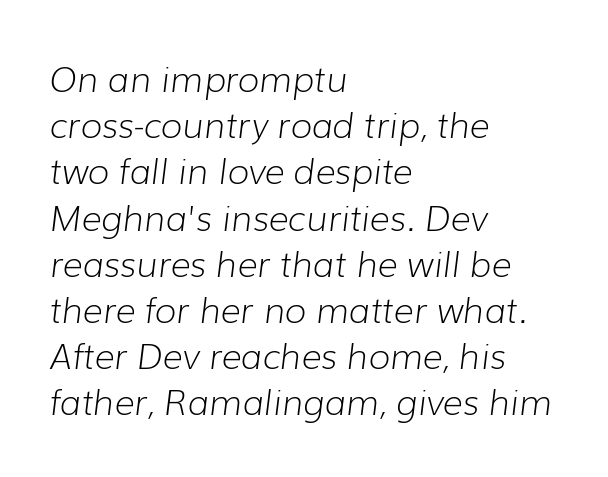
The image shows 35 px light type, italic (leaning right); set left-aligned, normal line spacing (1.32x), normal letter spacing, not underlined; low stroke contrast and a medium x-height.
